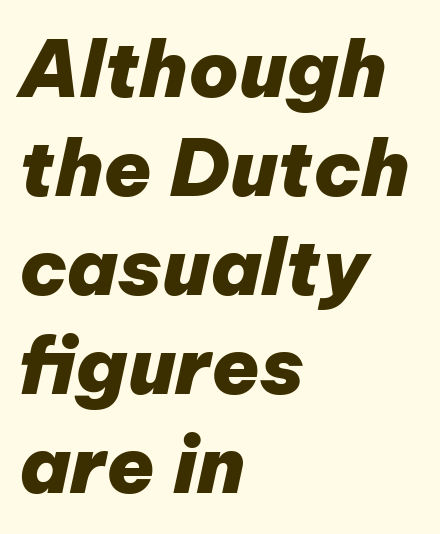
The image shows 78 px heavy type, italic (leaning right); set left-aligned, normal line spacing (1.27x), normal letter spacing, not underlined; low stroke contrast and a medium x-height.
